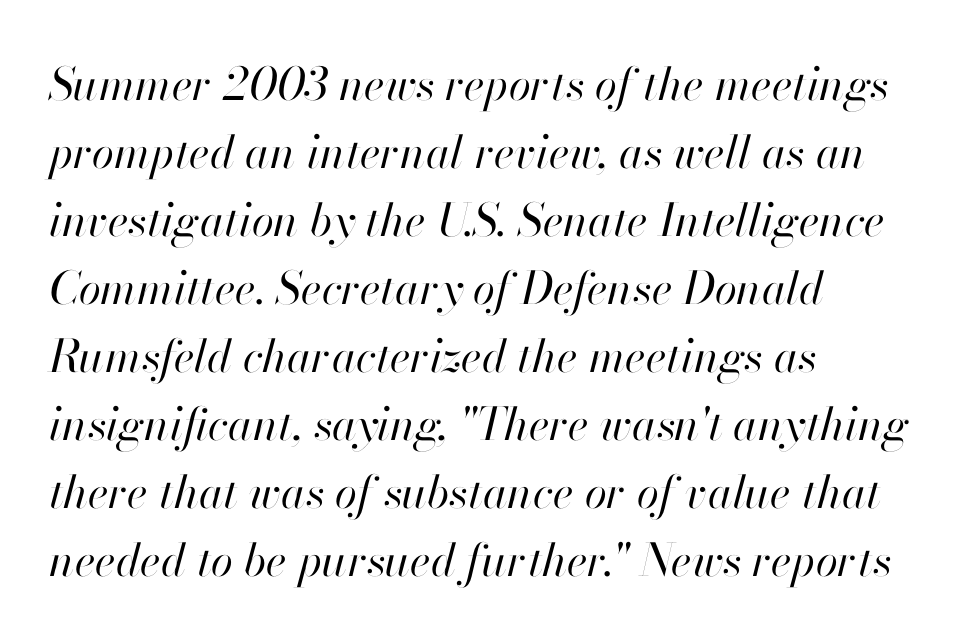
Is there much room between lines? A standard amount, neither cramped nor airy. The glyphs look as if they've been sheared to an angle. The space directly below the letters is spotless. Weight class: somewhere from thin through regular. Here the designer chose a conventional face with non-uniform glyph widths.
